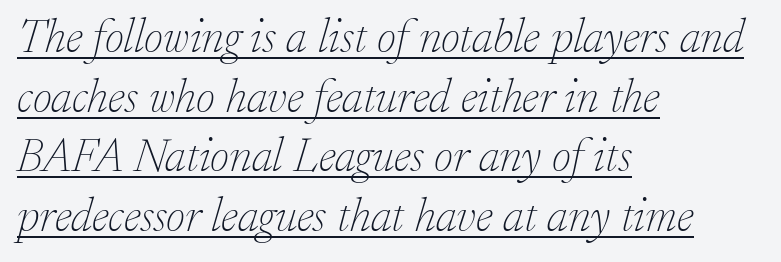
The image shows 47 px thin serif type, italic (leaning right); set left-aligned, normal line spacing (1.27x), normal letter spacing, underlined; low stroke contrast and a small x-height.
